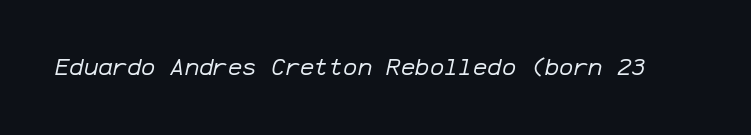
Q: Is the text bold? A: No.
Q: Is the text italic (slanted)? A: Yes, it leans right by about 12 degrees.
Q: Is the text underlined? A: No.
Q: Is the spacing between letters normal or unusually wide? A: Normal.
